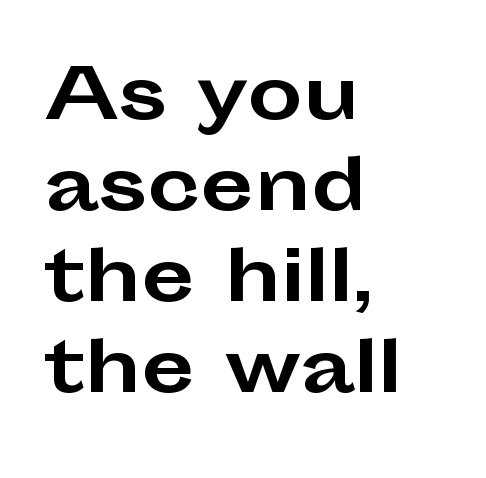
{"serif": "no", "italic": "no", "bold": "yes", "weight": "bold", "width": "wide", "stroke_contrast": "low", "x_height": "medium", "monospaced": "no", "underline": "no", "align": "left", "line_spacing": "normal", "line_spacing_ratio": 1.32, "letter_spacing": "normal", "letter_spacing_em": 0.0, "glyph_px": 69}
